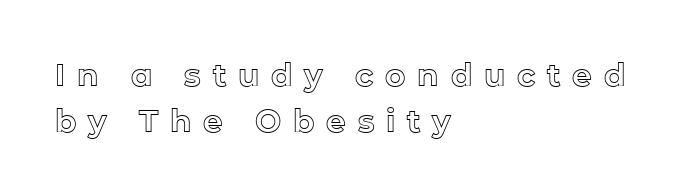
Q: Is the text italic (slanted)? A: No, it is upright.
Q: Is the text underlined? A: No.
Q: How is the paragraph aligned? A: Left-aligned.
Q: Is the spacing between letters normal or unusually wide? A: Unusually wide.
Q: Is the spacing between lines tight, normal or loose? A: Normal.
Q: Width (condensed, normal, or wide)? A: Normal.
Q: x-height? A: Medium.
Q: Monospaced? A: No.
